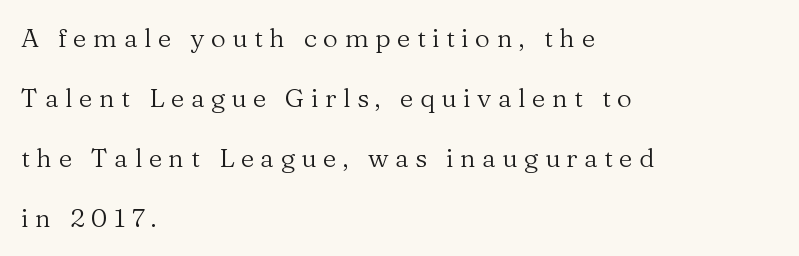
Look at the tracking — it's clearly loosened, letters drifting apart. Does the leading feel generous? Absolutely, it's lavish. One-word summary of the alignment: left. Bare-footed words on every line. This sample uses an upright cut, with every glyph sitting square on the baseline.
